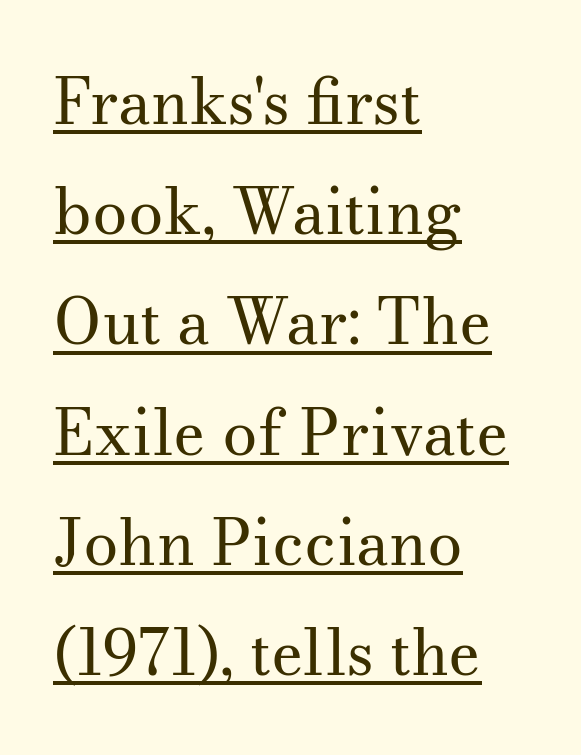
The image shows 63 px regular-weight serif type, upright; set left-aligned, line spacing 1.75x, normal letter spacing, underlined; medium stroke contrast and a small x-height.
